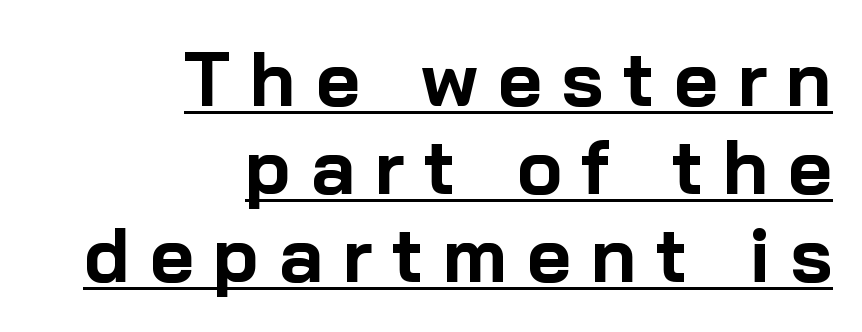
The image shows 76 px bold sans-serif type, upright; set right-aligned, line spacing 1.16x, unusually wide letter spacing (+0.26 em), underlined; low stroke contrast and a medium x-height.
